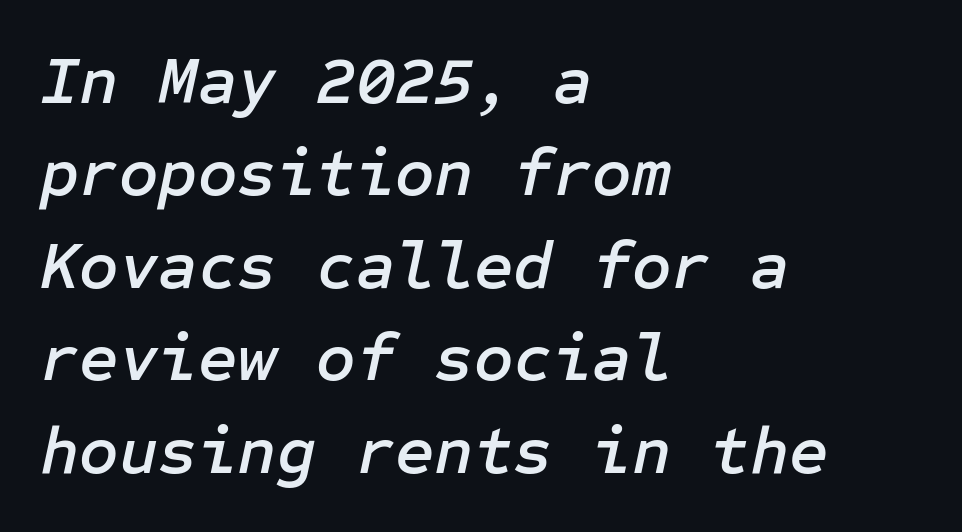
Q: Is the text italic (slanted)? A: Yes, it leans right by about 12 degrees.
Q: Is the text underlined? A: No.
Q: How is the paragraph aligned? A: Left-aligned.
Q: Is the spacing between letters normal or unusually wide? A: Normal.
Q: Is the spacing between lines tight, normal or loose? A: Normal.
Q: Width (condensed, normal, or wide)? A: Normal.
Q: Stroke contrast? A: Low.
Q: x-height? A: Medium.
